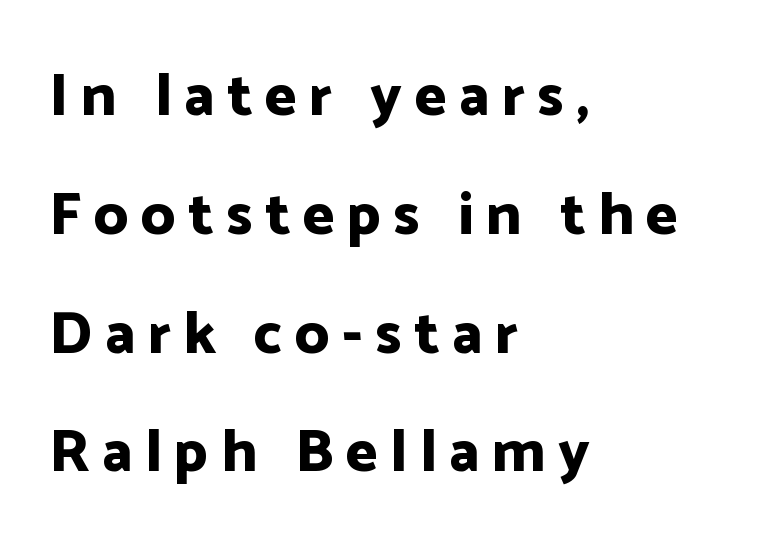
Unlike italic type, these characters show no tilt at all. The type is letterspaced generously, with wide tracking. The passage is arranged the way most books set body copy — flush left. Rule under the text: the space is simply empty. Summary of weight: heavy, a full bold. You can tell from the bare stems that sans-serif type was used.
